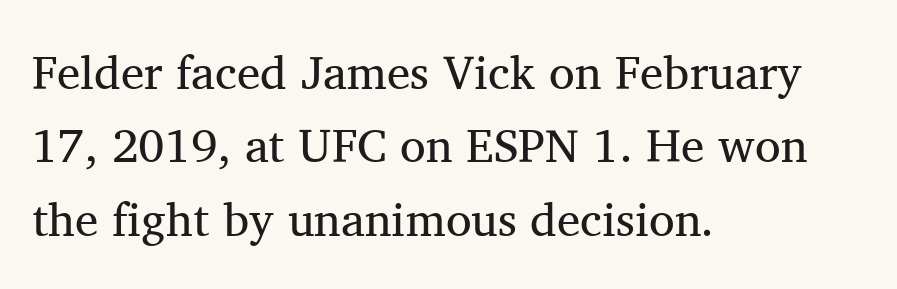
The image shows 47 px regular-weight serif type, upright; set left-aligned, normal line spacing (1.56x), normal letter spacing, not underlined; medium stroke contrast and a medium x-height.
